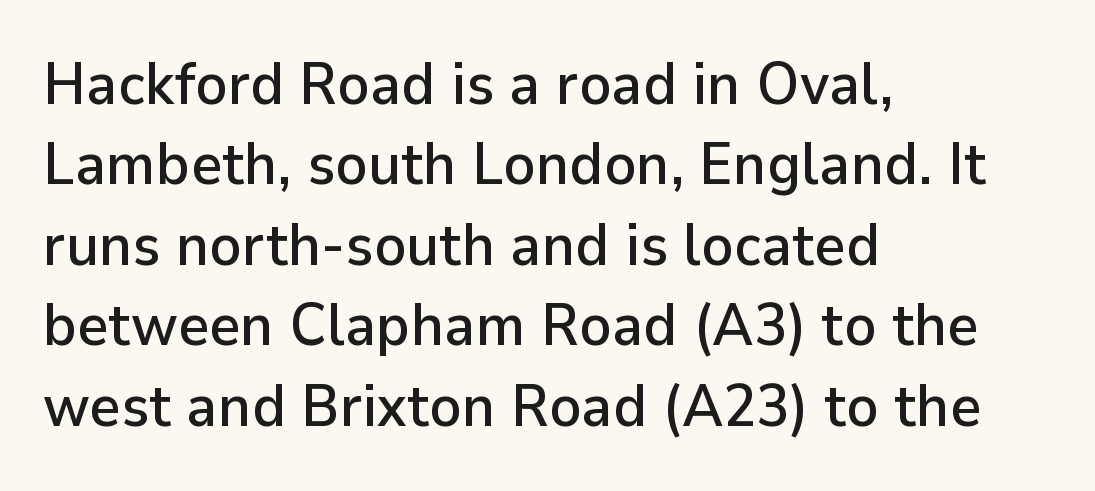
What kind of face is this? One without serifs — a sans. Just letters on the line, the space beneath them empty. The text block is weighted toward the left margin, trailing off unevenly rightward. Is this a fixed-width face? No — the glyphs have proportional, varying widths. Honestly, the row spacing looks completely unremarkable. Tracking here is standard; glyphs follow each other at the usual distance.
